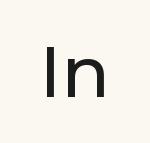
The image shows 71 px sans-serif type, upright; set centered, normal letter spacing, not underlined; low stroke contrast and a medium x-height.
